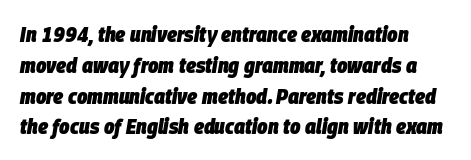
These lines sit exactly where default settings would place them. Rendered with sloped, italic letterforms. I'd describe the lettering as bold — thick and assertive. The tracking reads as untouched default to a designer's eye.
